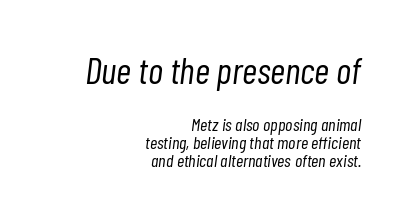
Q: Is the text bold? A: No.
Q: Is the text italic (slanted)? A: Yes, it leans right by about 7 degrees.
Q: Is the text underlined? A: No.
Q: How is the paragraph aligned? A: Right-aligned.
Q: Is the spacing between letters normal or unusually wide? A: Normal.
Q: Is the spacing between lines tight, normal or loose? A: Tight.
Q: Which block of text is set in a larger size, the first (top) or the second (bottom)? A: The first (top) one.
Q: Width (condensed, normal, or wide)? A: Condensed.
Q: Stroke contrast? A: Low.
Q: x-height? A: Medium.
Q: Monospaced? A: No.
